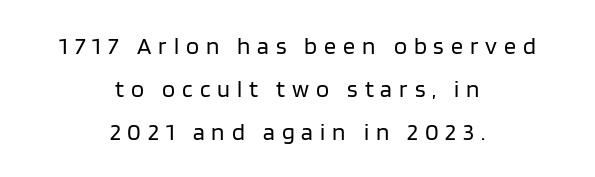
Loose tracking; the words dissolve into strings of separated letters. Descenders are the only things crossing below the line. Layout note: lines centered. The font's upright variant was chosen for this text. This is not heavy type; no bold has been used.
